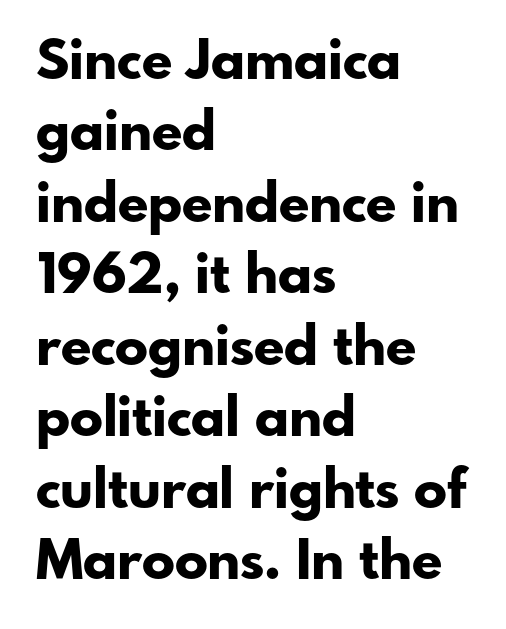
{"serif": "no", "italic": "no", "bold": "yes", "weight": "bold", "width": "normal", "stroke_contrast": "low", "x_height": "small", "monospaced": "no", "underline": "no", "align": "left", "line_spacing": "normal", "line_spacing_ratio": 1.3, "letter_spacing": "normal", "letter_spacing_em": 0.0, "glyph_px": 55}
